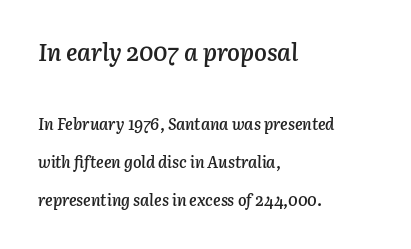
Q: Is the text bold? A: Semi-bold.
Q: Is the text italic (slanted)? A: Yes, it leans right by about 3 degrees.
Q: Is the text underlined? A: No.
Q: How is the paragraph aligned? A: Left-aligned.
Q: Is the spacing between letters normal or unusually wide? A: Normal.
Q: Is the spacing between lines tight, normal or loose? A: Loose.
Q: Which block of text is set in a larger size, the first (top) or the second (bottom)? A: The first (top) one.
